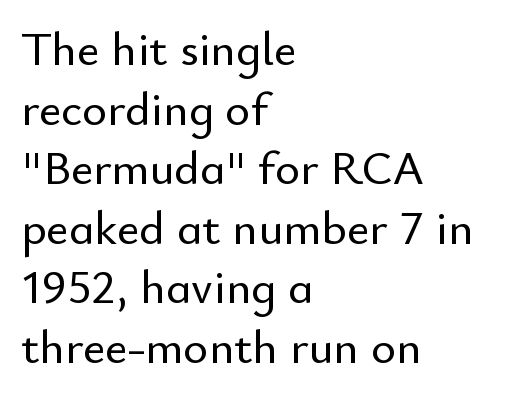
Q: Is the text italic (slanted)? A: No, it is upright.
Q: Is the typeface a serif or a sans-serif typeface? A: Sans-serif.
Q: Is the text underlined? A: No.
Q: How is the paragraph aligned? A: Left-aligned.
Q: Is the spacing between letters normal or unusually wide? A: Normal.
Q: Width (condensed, normal, or wide)? A: Normal.
Q: Stroke contrast? A: Low.
Q: x-height? A: Small.
Q: Monospaced? A: No.
